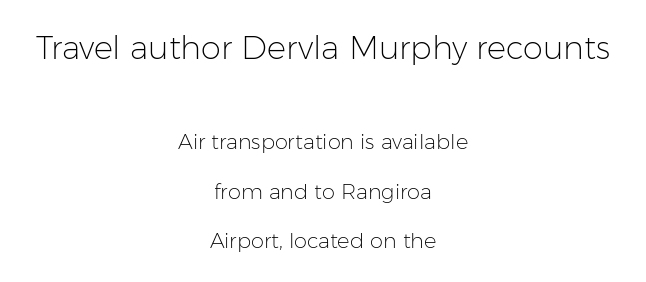
The image shows 32 px light sans-serif type, upright; set centered, loose line spacing (2.34x), normal letter spacing, not underlined; the first (top) block is 1.52x larger; low stroke contrast and a medium x-height.
